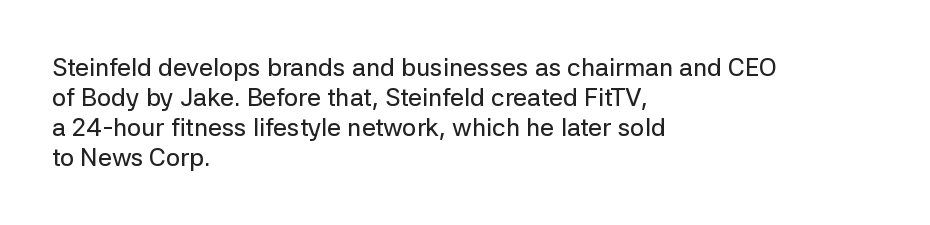
Q: Is the text italic (slanted)? A: No, it is upright.
Q: Is the text underlined? A: No.
Q: How is the paragraph aligned? A: Left-aligned.
Q: Is the spacing between letters normal or unusually wide? A: Normal.
